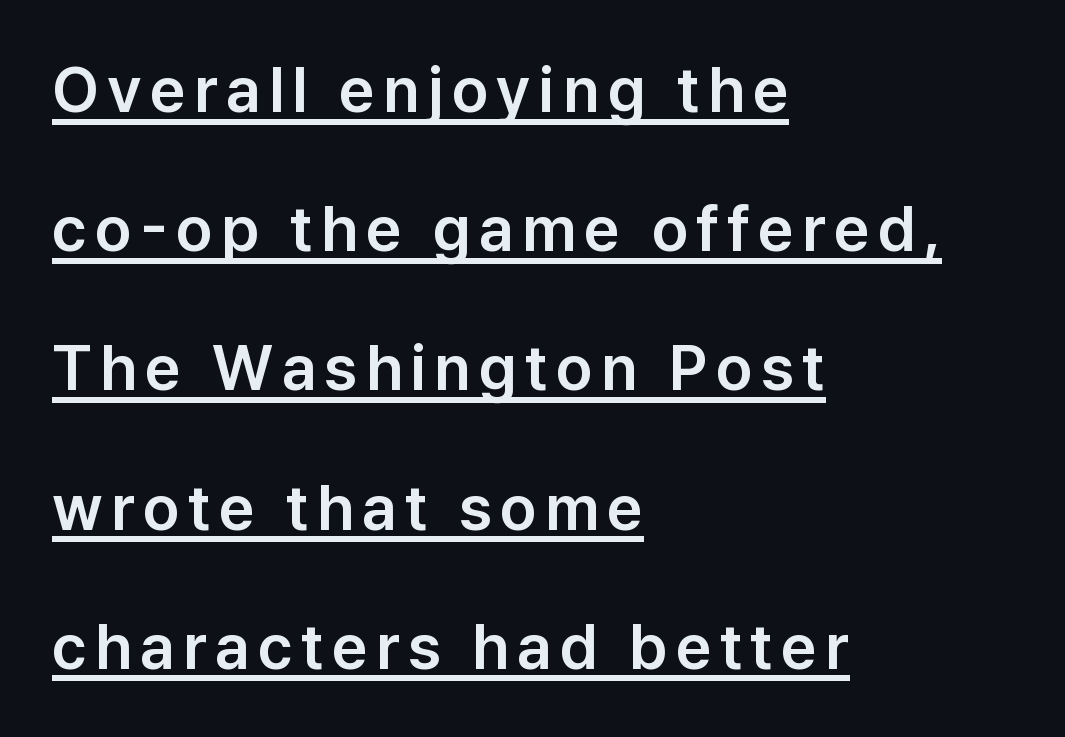
The image shows 63 px sans-serif type, upright; set left-aligned, loose line spacing (2.21x), underlined; low stroke contrast and a medium x-height.
